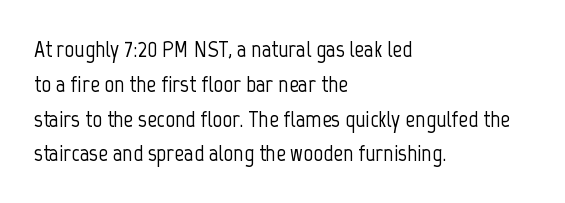
{"italic": "no", "underline": "no", "align": "left", "line_spacing": "normal", "line_spacing_ratio": 1.45, "letter_spacing": "normal", "letter_spacing_em": 0.0, "glyph_px": 24}
